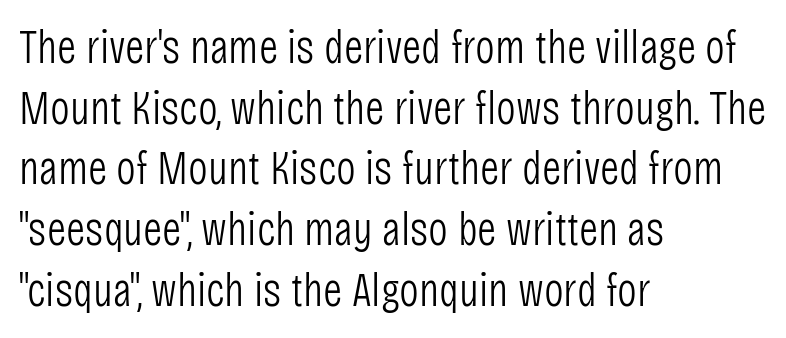
How are the letters spaced? Ordinarily, with no added tracking. All the whitespace from short lines collects on the right. Honestly, there is no underline to notice here at all. The strokes carry an ordinary text weight at most. A typesetter would mark this as roman, not italic.
